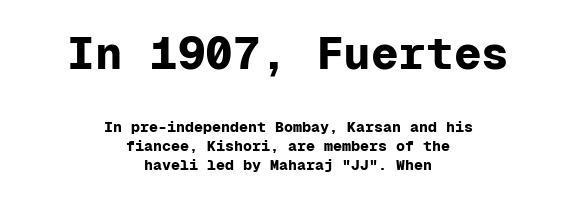
The image shows 46 px bold sans-serif type, upright, monospaced; set centered, normal line spacing (1.25x), normal letter spacing, not underlined; the first (top) block is 3.07x larger; low stroke contrast and a medium x-height.
